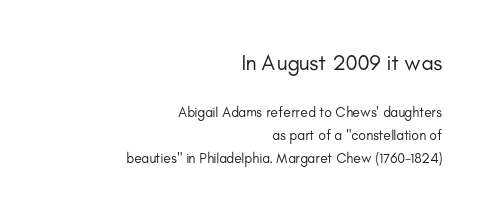
Q: Is the text bold? A: No.
Q: Is the text italic (slanted)? A: No, it is upright.
Q: Is the text underlined? A: No.
Q: How is the paragraph aligned? A: Right-aligned.
Q: Is the spacing between letters normal or unusually wide? A: Normal.
Q: Is the spacing between lines tight, normal or loose? A: Normal.
Q: Which block of text is set in a larger size, the first (top) or the second (bottom)? A: The first (top) one.
